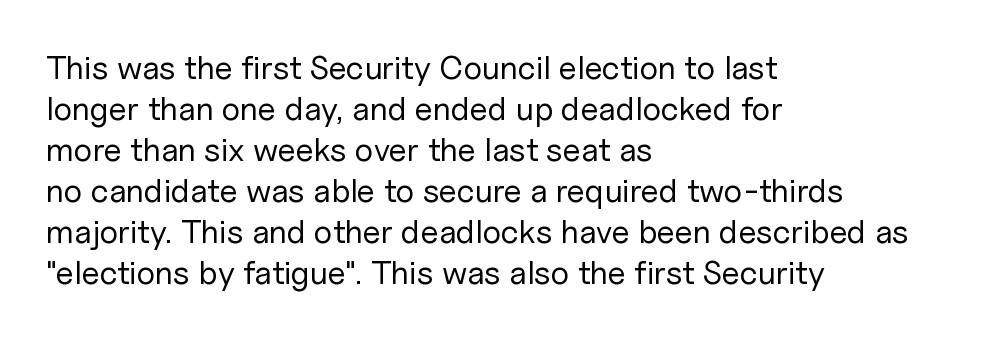
Do the characters align in a grid? No, the font is proportional. This sample uses plain, unmodified letter spacing. The lettering stays uniformly vertical, giving the passage a roman look. A bare baseline throughout the passage. Font category for this specimen: sans-serif. Ink coverage per letter is moderate at most.
